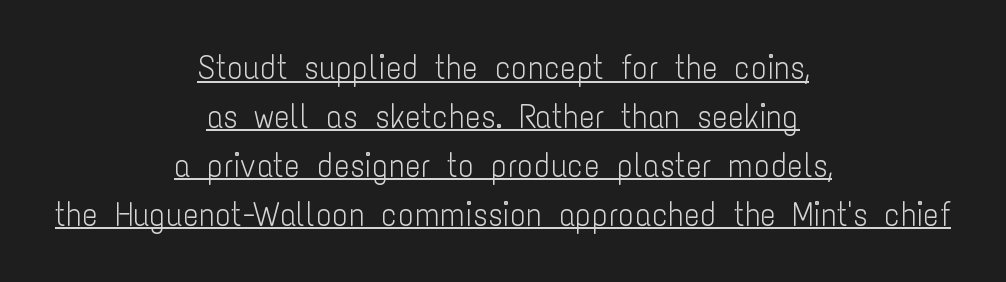
Q: Is the text bold? A: No.
Q: Is the text italic (slanted)? A: No, it is upright.
Q: Is the typeface a serif or a sans-serif typeface? A: Sans-serif.
Q: Is the text underlined? A: Yes.
Q: How is the paragraph aligned? A: Centered.
Q: Is the spacing between letters normal or unusually wide? A: Normal.
Q: Is the spacing between lines tight, normal or loose? A: Normal.
Q: Width (condensed, normal, or wide)? A: Condensed.
Q: Stroke contrast? A: Low.
Q: x-height? A: Medium.
Q: Monospaced? A: No.
